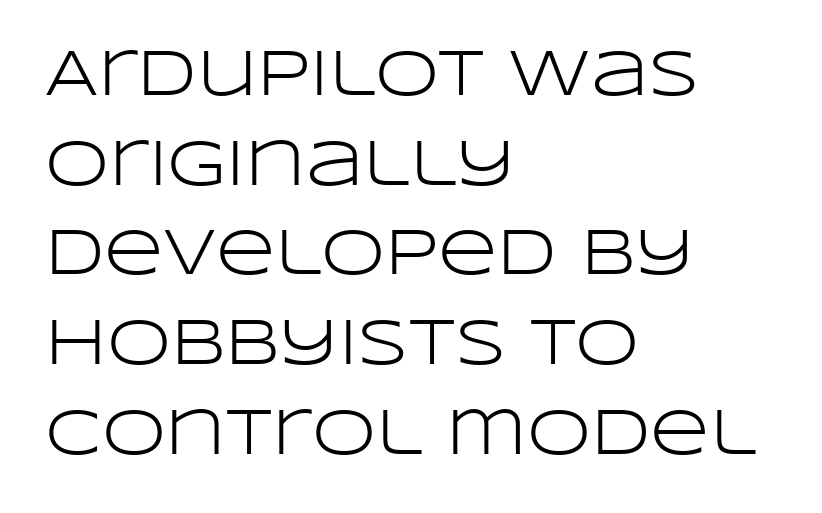
A normal amount of white space separates one row of letters from the next. Type style note: lacks serifs. Descenders are the only things crossing below the line. Looks like regular typesetting: each glyph gets only the width it needs.
